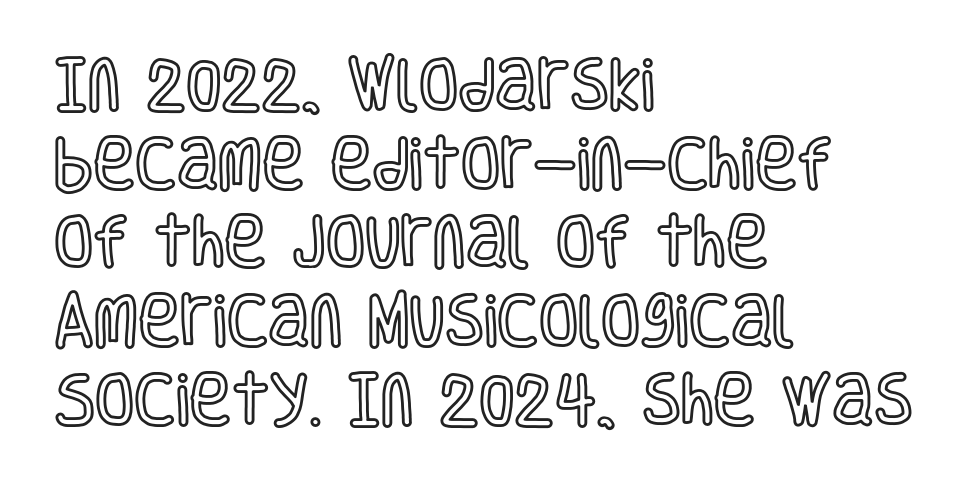
The image shows 57 px condensed type, upright; set left-aligned, normal line spacing (1.38x), normal letter spacing, not underlined; a large x-height.
